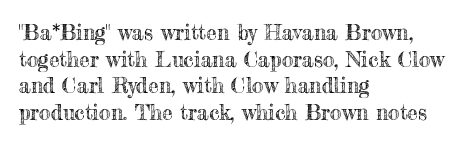
{"italic": "no", "underline": "no", "align": "left", "line_spacing": "normal", "line_spacing_ratio": 1.27, "letter_spacing": "normal", "letter_spacing_em": 0.0, "glyph_px": 21}
